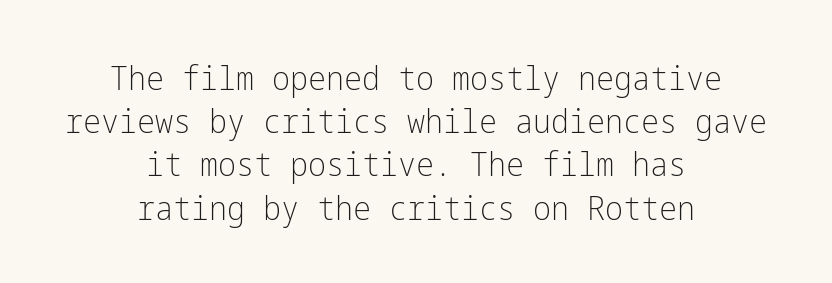
Note: no serifs on the glyphs. These lines are centered, leaving both edges ragged. The typesetting does not lean heavy: it is not bold. Is there much room between lines? A standard amount, neither cramped nor airy. The gaps between neighbouring characters are ordinary and unremarkable. The space directly below the letters is spotless.
